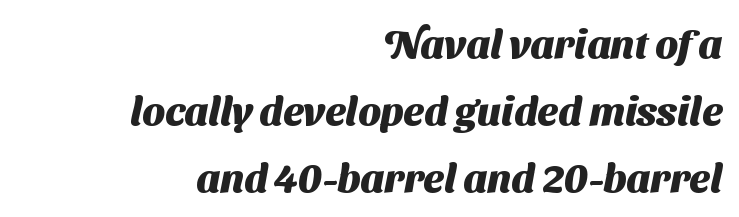
Q: Is the text bold? A: Yes.
Q: Is the typeface a serif or a sans-serif typeface? A: Sans-serif.
Q: Is the text underlined? A: No.
Q: How is the paragraph aligned? A: Right-aligned.
Q: Is the spacing between letters normal or unusually wide? A: Normal.
Q: Is the spacing between lines tight, normal or loose? A: Normal.
Q: Width (condensed, normal, or wide)? A: Normal.
Q: Stroke contrast? A: Medium.
Q: x-height? A: Medium.
Q: Monospaced? A: No.
